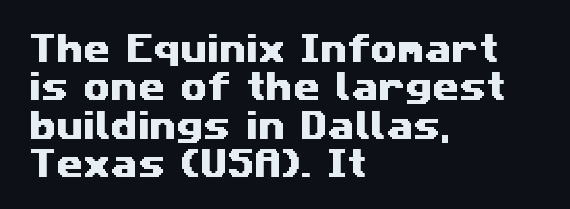
The image shows 31 px wide sans-serif type; set left-aligned, line spacing 1.24x, normal letter spacing, not underlined; medium stroke contrast and a medium x-height.
